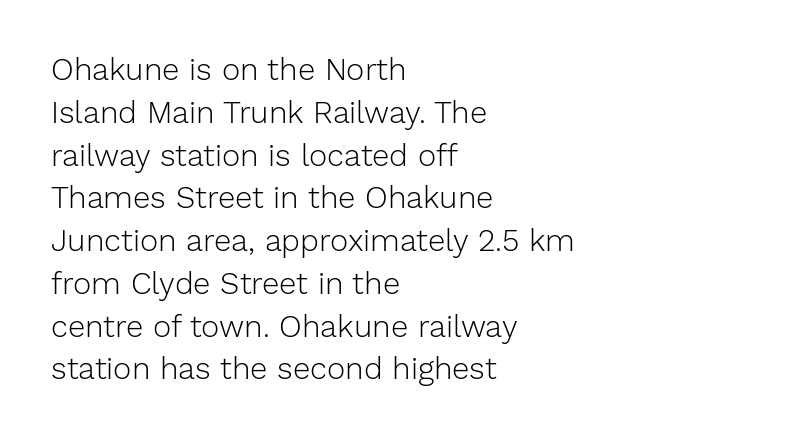
Compared with typical body copy, the letter spacing here is the same. These lines were composed using upright roman letters. Typographically, this falls in the sans-serif category. This sample has the flowing, uneven cadence of proportional lettering. These lines sit exactly where default settings would place them. No word sits above an underline.
